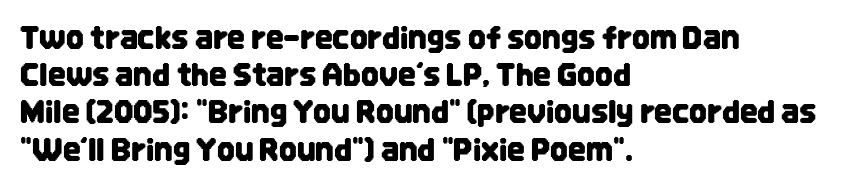
The image shows 31 px condensed sans-serif type, upright; set left-aligned, line spacing 1.2x, normal letter spacing, not underlined; low stroke contrast and a large x-height.
